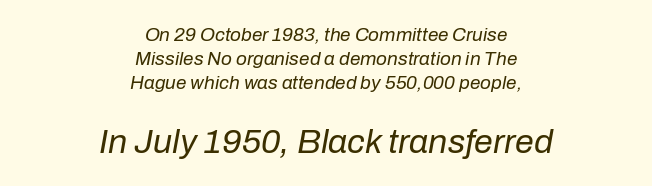
{"italic": "yes", "lean": "right", "slant_degrees": 10, "bold": "no", "weight": "regular", "width": "normal", "stroke_contrast": "low", "x_height": "medium", "monospaced": "no", "underline": "no", "align": "center", "line_spacing": "normal", "line_spacing_ratio": 1.26, "letter_spacing": "normal", "letter_spacing_em": 0.0, "larger_block": "second", "size_ratio": 1.79, "glyph_px": 34}
